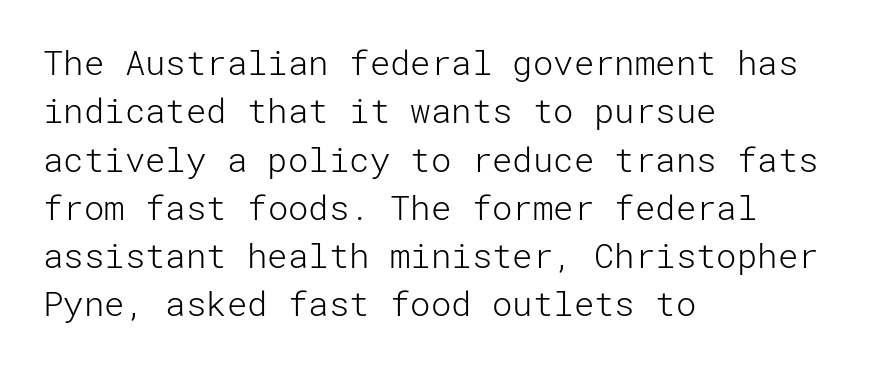
Nope, no serifs anywhere on these letters. Italic? Not at all — the glyphs are vertical. Each row of text sits above clean, open space. All the whitespace from short lines collects on the right. In terms of letterspacing, this is plain default setting. Does the leading feel generous? No, just average.
